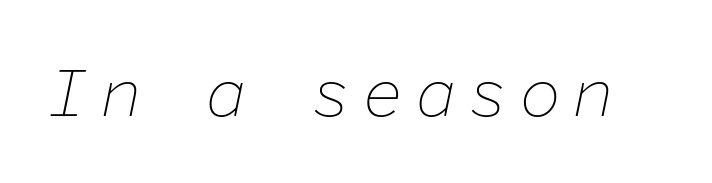
The image shows 70 px thin type, italic (leaning right), monospaced; set not underlined; low stroke contrast and a medium x-height.
